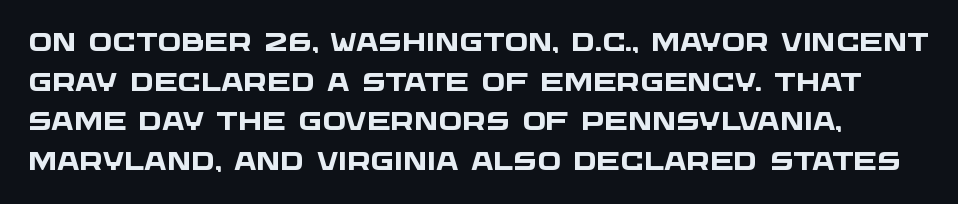
The image shows 25 px bold type; set normal line spacing (1.59x), normal letter spacing, not underlined.
